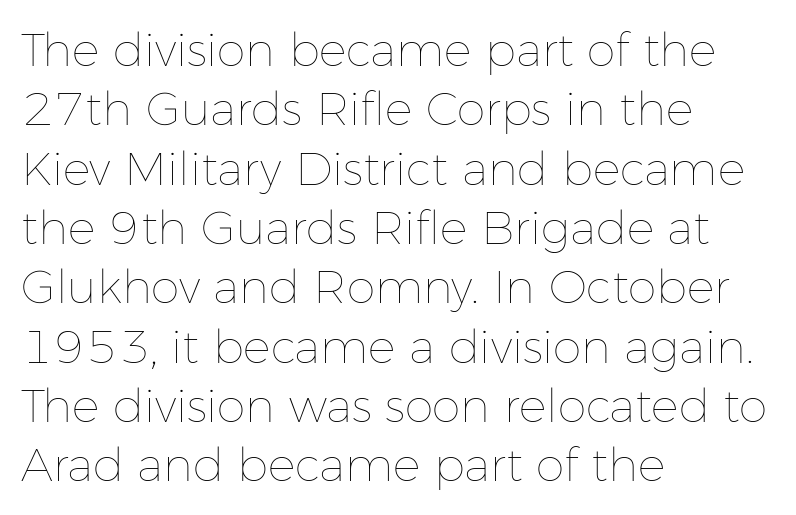
The image shows 46 px thin type, upright; set left-aligned, normal line spacing (1.29x), normal letter spacing, not underlined; low stroke contrast and a medium x-height.
